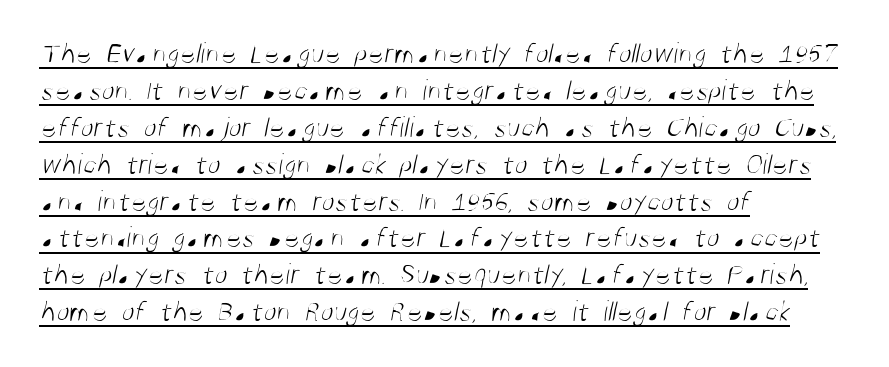
{"serif": "no", "bold": "no", "weight": "light", "width": "condensed", "stroke_contrast": "medium", "x_height": "large", "monospaced": "no", "underline": "yes", "align": "left", "line_spacing_ratio": 1.23, "letter_spacing": "normal", "letter_spacing_em": 0.0, "glyph_px": 30}
